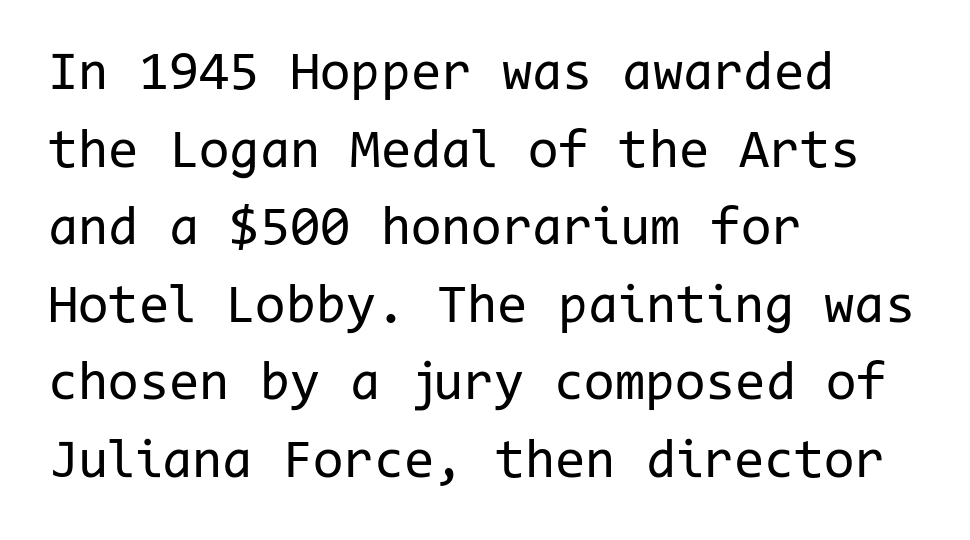
{"serif": "no", "italic": "no", "bold": "no", "weight": "regular", "width": "normal", "stroke_contrast": "low", "x_height": "medium", "monospaced": "yes", "underline": "no", "align": "left", "line_spacing": "normal", "line_spacing_ratio": 1.41, "letter_spacing": "normal", "letter_spacing_em": 0.0, "glyph_px": 55}
